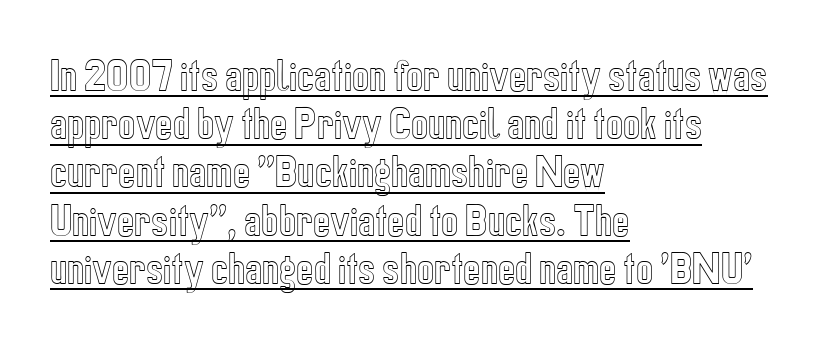
{"italic": "no", "width": "condensed", "x_height": "medium", "monospaced": "no", "underline": "yes", "align": "left", "line_spacing": "normal", "line_spacing_ratio": 1.34, "letter_spacing": "normal", "letter_spacing_em": 0.0, "glyph_px": 36}
